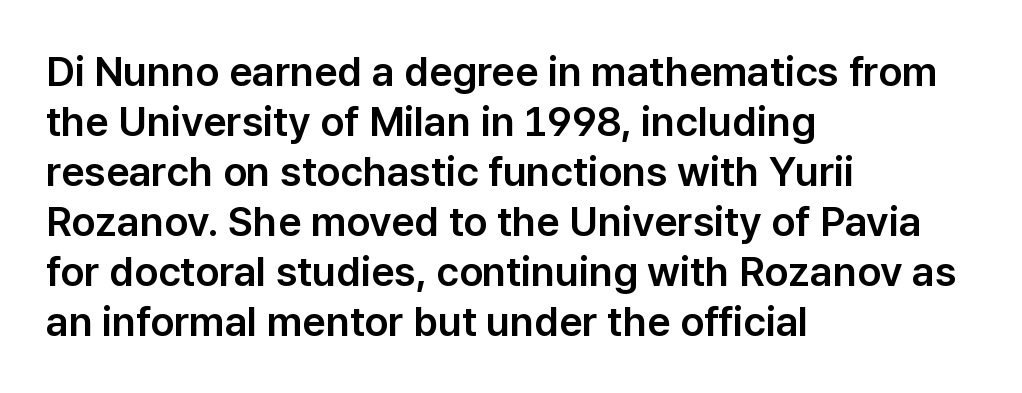
The image shows 41 px sans-serif type, upright; set left-aligned, line spacing 1.22x, normal letter spacing, not underlined; low stroke contrast and a medium x-height.
